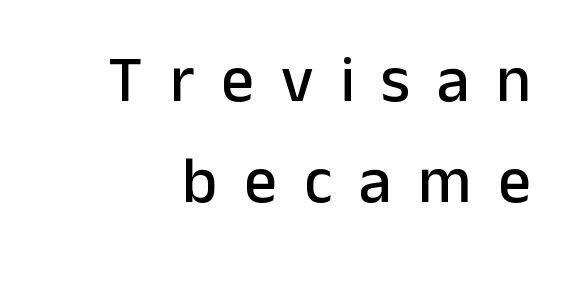
{"serif": "no", "italic": "no", "width": "normal", "stroke_contrast": "low", "x_height": "medium", "monospaced": "no", "underline": "no", "line_spacing": "normal", "line_spacing_ratio": 1.56, "letter_spacing": "wide", "letter_spacing_em": 0.41, "glyph_px": 65}
